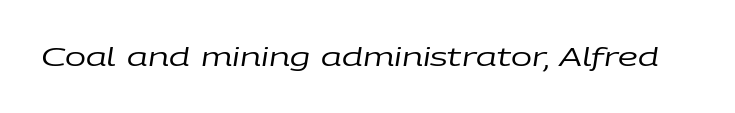
{"italic": "yes", "lean": "right", "slant_degrees": 9, "bold": "no", "underline": "no", "letter_spacing": "normal", "letter_spacing_em": 0.0, "glyph_px": 25}
